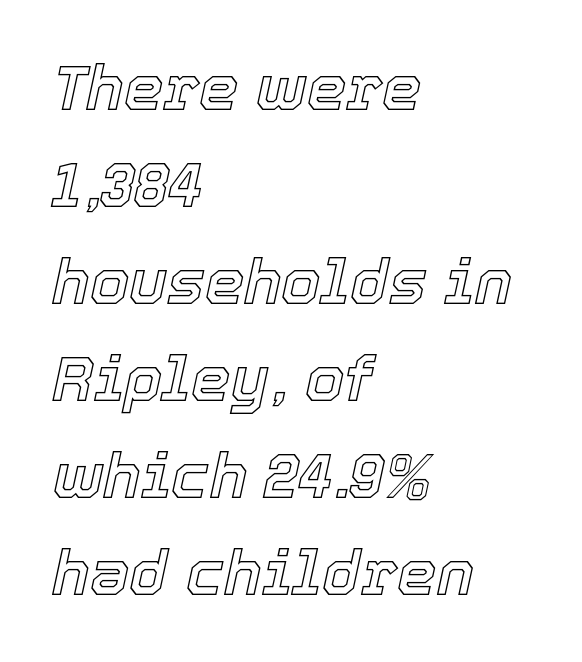
These lines are rendered in a variable-pitch font. The gap between lines stays unmarked. Is there much room between lines? A standard amount, neither cramped nor airy. This rendering leaves character spacing at its baseline value.
